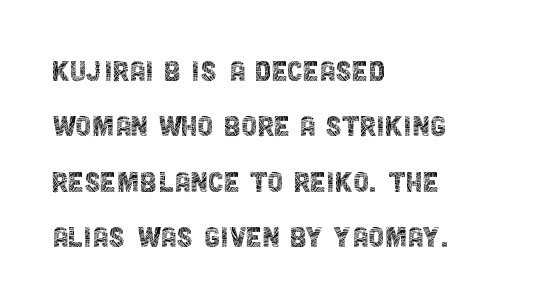
Q: Is the text bold? A: No.
Q: Is the text italic (slanted)? A: No, it is upright.
Q: Is the typeface a serif or a sans-serif typeface? A: Sans-serif.
Q: Is the text underlined? A: No.
Q: How is the paragraph aligned? A: Left-aligned.
Q: Is the spacing between letters normal or unusually wide? A: Normal.
Q: Is the spacing between lines tight, normal or loose? A: Normal.
Q: Width (condensed, normal, or wide)? A: Condensed.
Q: x-height? A: Large.
Q: Monospaced? A: No.
